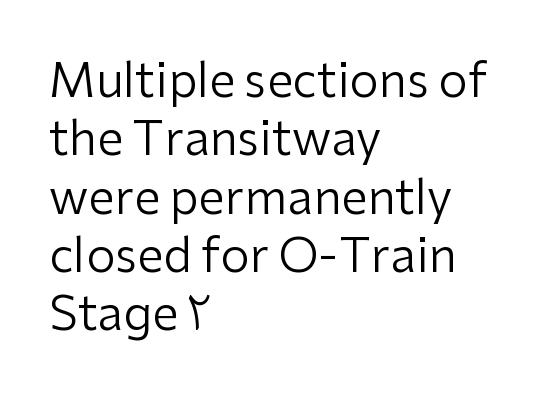
{"serif": "no", "italic": "no", "bold": "no", "weight": "regular", "width": "normal", "stroke_contrast": "low", "x_height": "medium", "monospaced": "no", "underline": "no", "align": "left", "line_spacing_ratio": 1.24, "letter_spacing": "normal", "letter_spacing_em": 0.0, "glyph_px": 47}
